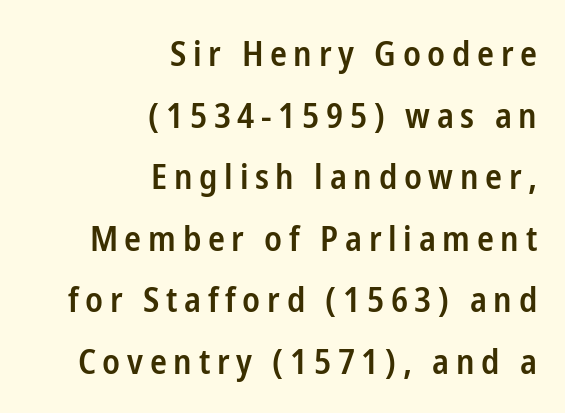
The image shows 35 px semibold, condensed sans-serif type, upright; set right-aligned, line spacing 1.76x, not underlined; low stroke contrast and a medium x-height.
